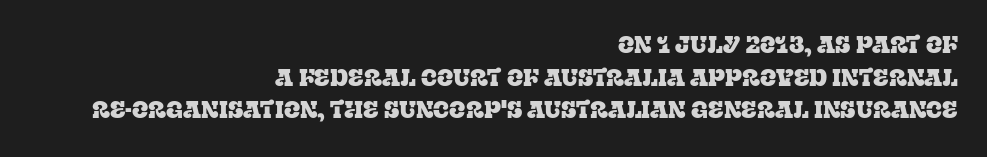
Q: Is the text italic (slanted)? A: No, it is upright.
Q: Is the text underlined? A: No.
Q: How is the paragraph aligned? A: Right-aligned.
Q: Is the spacing between letters normal or unusually wide? A: Normal.
Q: Is the spacing between lines tight, normal or loose? A: Normal.
